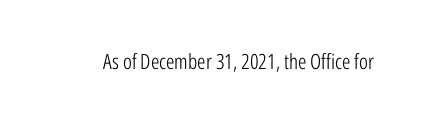
The passage shown is not underscored anywhere. The font's upright variant was chosen for this text. Stems here are at most as thick as an everyday book face. Observe the ordinary spacing: letters are neighbours, not strangers.
